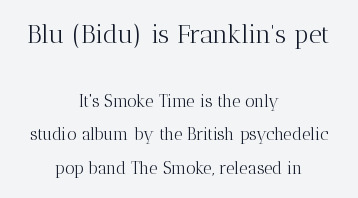
{"italic": "no", "bold": "no", "underline": "no", "align": "center", "line_spacing": "loose", "line_spacing_ratio": 1.99, "letter_spacing": "normal", "letter_spacing_em": 0.0, "larger_block": "first", "size_ratio": 1.53, "glyph_px": 26}
